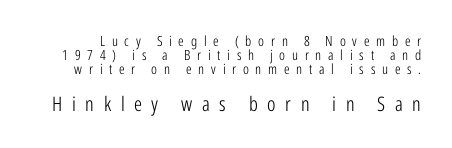
{"italic": "no", "bold": "no", "underline": "no", "line_spacing": "tight", "line_spacing_ratio": 0.99, "letter_spacing": "wide", "letter_spacing_em": 0.48, "larger_block": "second", "size_ratio": 1.43, "glyph_px": 20}
